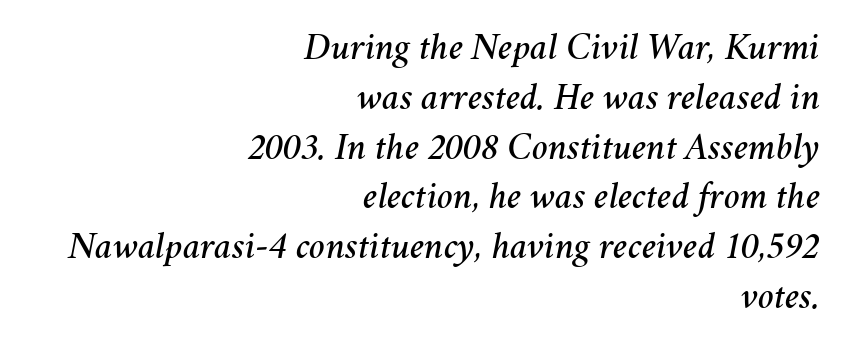
The image shows 38 px text type, italic (leaning right); set right-aligned, normal line spacing (1.31x), normal letter spacing, not underlined; medium stroke contrast and a medium x-height.
